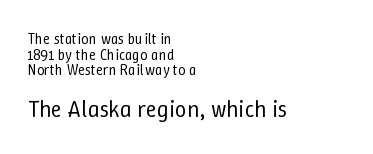
Q: Is the text bold? A: No.
Q: Is the text italic (slanted)? A: No, it is upright.
Q: Is the text underlined? A: No.
Q: How is the paragraph aligned? A: Left-aligned.
Q: Is the spacing between letters normal or unusually wide? A: Normal.
Q: Is the spacing between lines tight, normal or loose? A: Tight.
Q: Which block of text is set in a larger size, the first (top) or the second (bottom)? A: The second (bottom) one.
